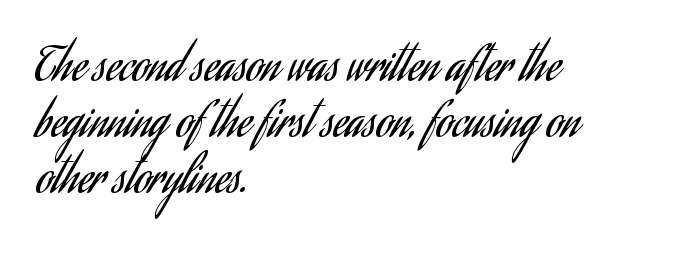
{"serif": "no", "bold": "no", "weight": "regular", "width": "condensed", "stroke_contrast": "low", "x_height": "small", "monospaced": "no", "underline": "no", "align": "left", "line_spacing_ratio": 1.22, "letter_spacing": "normal", "letter_spacing_em": 0.0, "glyph_px": 46}
